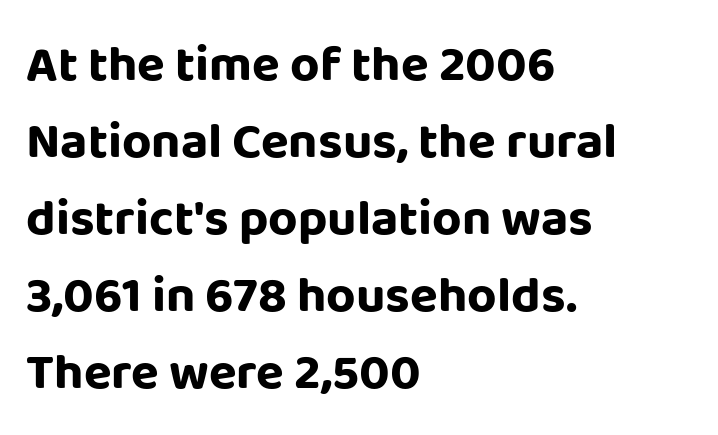
Notice how descenders clear the ascenders below comfortably — that's standard leading. The specimen omits any rule beneath the text block's lines. Nope, not italic — everything's standing straight. Is this a fixed-width face? No — the glyphs have proportional, varying widths. The lines are quadded left.
